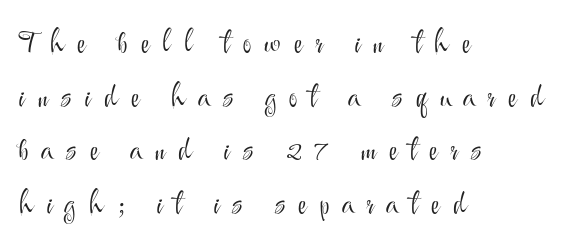
{"serif": "no", "bold": "no", "weight": "light", "width": "normal", "stroke_contrast": "medium", "x_height": "small", "monospaced": "no", "underline": "no", "align": "left", "line_spacing_ratio": 1.79, "letter_spacing": "wide", "letter_spacing_em": 0.43, "glyph_px": 30}
